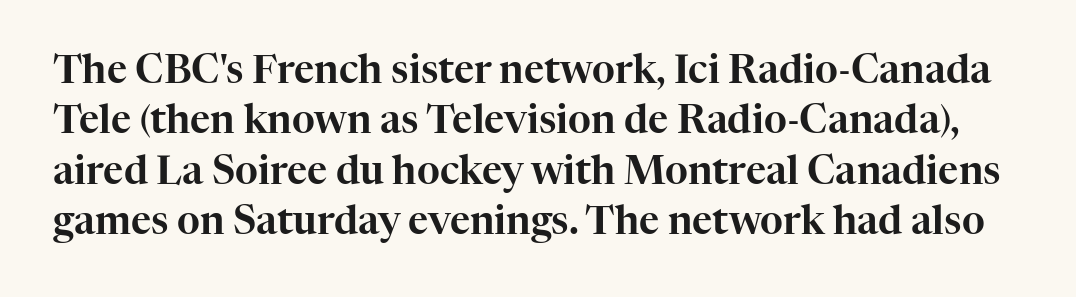
The image shows 39 px serif type, upright; set normal line spacing (1.29x), normal letter spacing, not underlined; high stroke contrast and a medium x-height.
